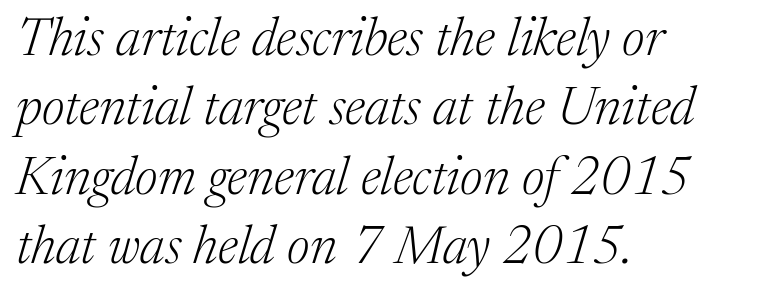
Q: Is the text bold? A: No.
Q: Is the text italic (slanted)? A: Yes, it leans right by about 17 degrees.
Q: Is the typeface a serif or a sans-serif typeface? A: Serif.
Q: Is the text underlined? A: No.
Q: How is the paragraph aligned? A: Left-aligned.
Q: Is the spacing between letters normal or unusually wide? A: Normal.
Q: Is the spacing between lines tight, normal or loose? A: Normal.
Q: Width (condensed, normal, or wide)? A: Normal.
Q: Stroke contrast? A: Medium.
Q: x-height? A: Medium.
Q: Monospaced? A: No.
